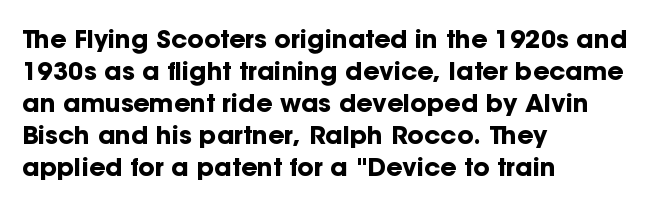
{"italic": "no", "bold": "yes", "underline": "no", "align": "left", "line_spacing": "normal", "line_spacing_ratio": 1.28, "letter_spacing": "normal", "letter_spacing_em": 0.0, "glyph_px": 25}
